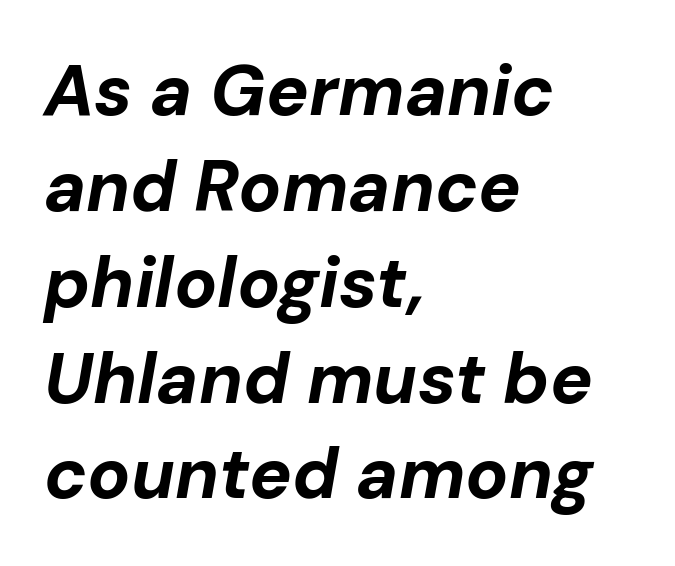
{"italic": "yes", "lean": "right", "slant_degrees": 10, "bold": "yes", "weight": "bold", "width": "normal", "stroke_contrast": "low", "x_height": "medium", "monospaced": "no", "underline": "no", "align": "left", "line_spacing": "normal", "line_spacing_ratio": 1.35, "letter_spacing": "normal", "letter_spacing_em": 0.0, "glyph_px": 71}
